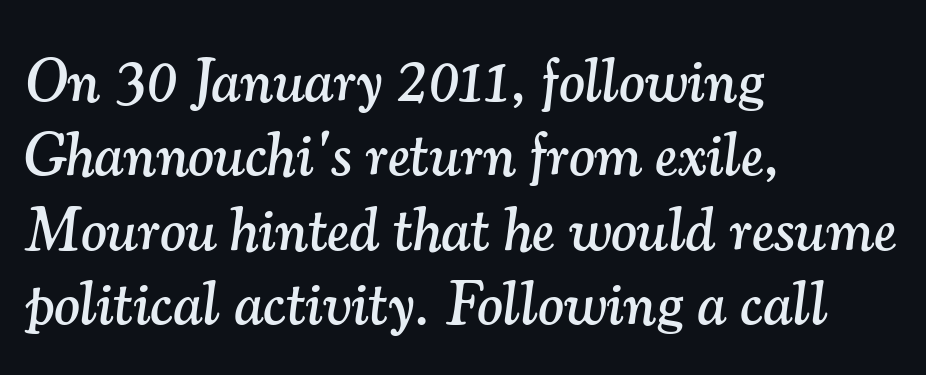
Q: Is the text italic (slanted)? A: Yes, it leans right by about 7 degrees.
Q: Is the typeface a serif or a sans-serif typeface? A: Serif.
Q: Is the text underlined? A: No.
Q: How is the paragraph aligned? A: Left-aligned.
Q: Is the spacing between letters normal or unusually wide? A: Normal.
Q: Width (condensed, normal, or wide)? A: Normal.
Q: Stroke contrast? A: Medium.
Q: x-height? A: Small.
Q: Monospaced? A: No.
